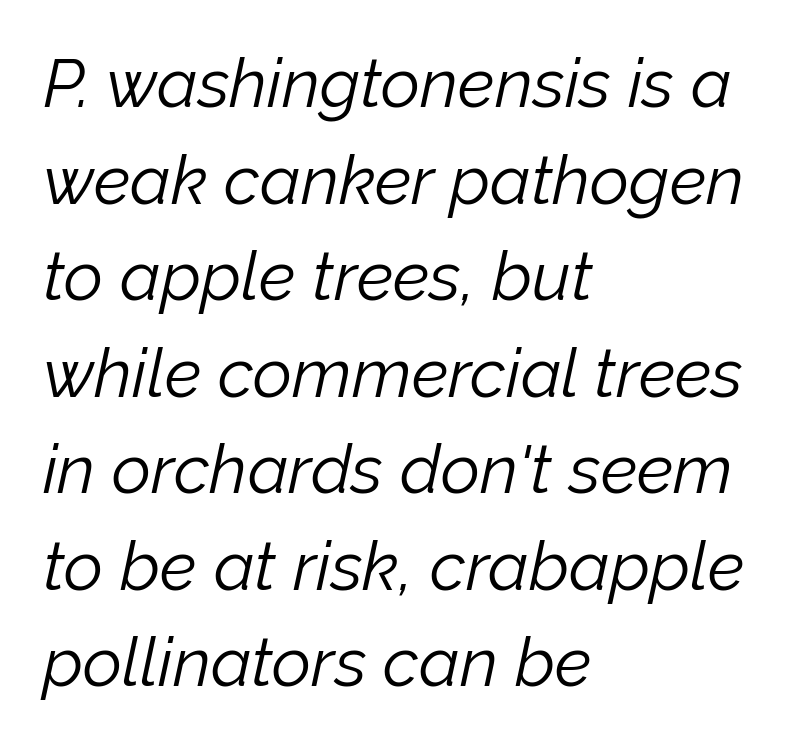
Q: Is the text bold? A: No.
Q: Is the text italic (slanted)? A: Yes, it leans right by about 12 degrees.
Q: Is the text underlined? A: No.
Q: How is the paragraph aligned? A: Left-aligned.
Q: Is the spacing between letters normal or unusually wide? A: Normal.
Q: Is the spacing between lines tight, normal or loose? A: Normal.
Q: Width (condensed, normal, or wide)? A: Normal.
Q: Stroke contrast? A: Low.
Q: x-height? A: Medium.
Q: Monospaced? A: No.
